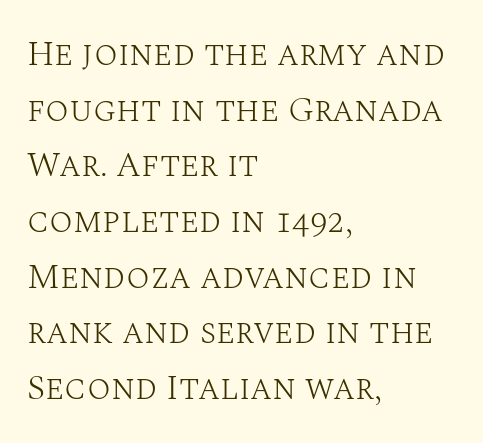
The image shows 35 px light serif type, upright; set left-aligned, normal line spacing (1.59x), normal letter spacing, not underlined; medium stroke contrast and a large x-height.
